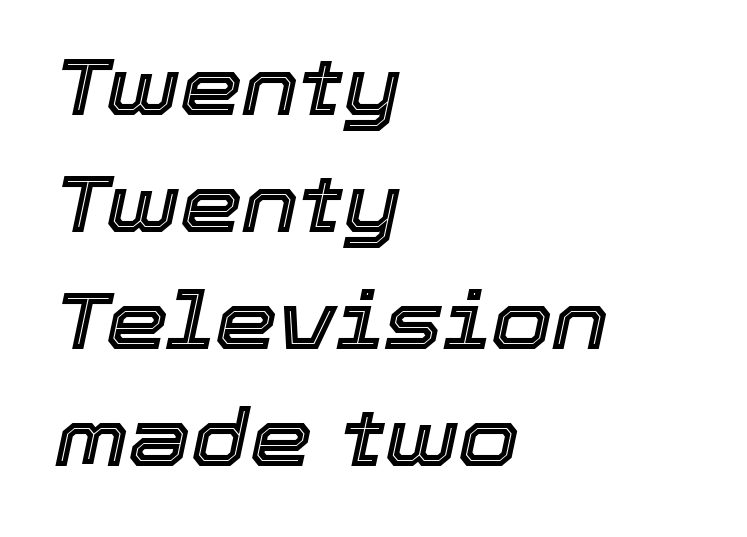
The rendering uses natural spacing where letterforms have individual widths. The words here are not underlined. Honestly, the row spacing looks completely unremarkable. Does extra space separate the letters? No, they use regular spacing. Alignment: flush left. The axis of the letterforms is tilted away from vertical.
